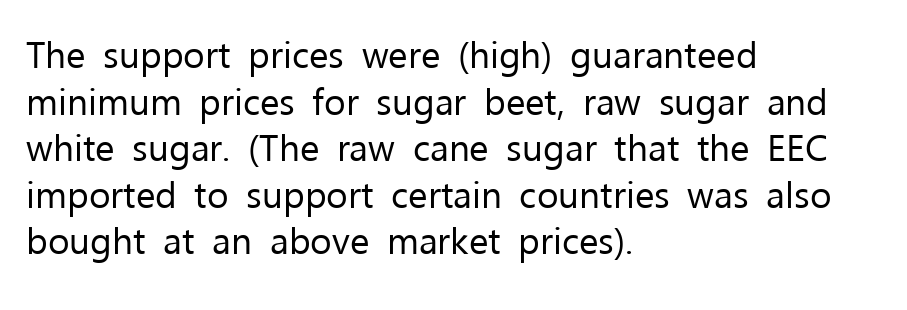
{"serif": "no", "italic": "no", "bold": "no", "weight": "regular", "width": "normal", "stroke_contrast": "low", "x_height": "medium", "monospaced": "no", "underline": "no", "align": "left", "line_spacing": "normal", "line_spacing_ratio": 1.26, "letter_spacing": "normal", "letter_spacing_em": 0.0, "glyph_px": 37}
